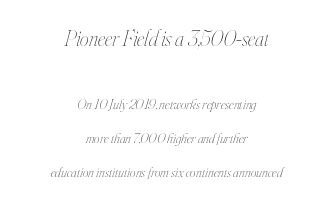
The image shows 22 px text type, italic (leaning right); set centered, loose line spacing (2.43x), normal letter spacing, not underlined; the first (top) block is 1.57x larger.
